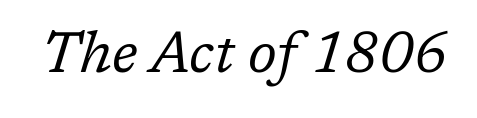
The image shows 57 px regular-weight serif type, italic (leaning right); set normal letter spacing, not underlined; low stroke contrast and a medium x-height.
